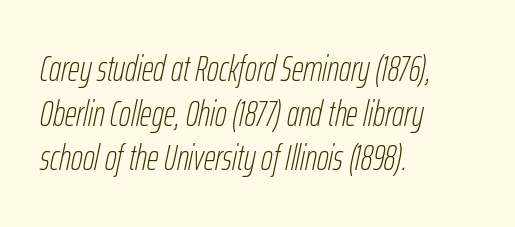
Rule under the text: the space is simply empty. This sample is left-justified, so line endings fall wherever the words run out. Is this a fixed-width face? No — the glyphs have proportional, varying widths. Tracking value appears to be zero — textbook default spacing.
